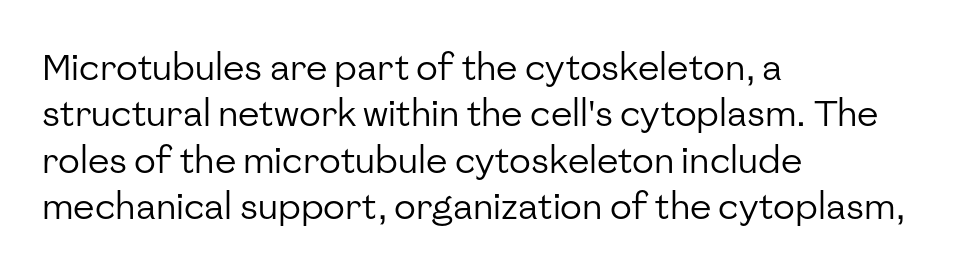
{"serif": "no", "italic": "no", "bold": "no", "weight": "regular", "width": "normal", "stroke_contrast": "low", "x_height": "medium", "monospaced": "no", "underline": "no", "align": "left", "line_spacing": "normal", "line_spacing_ratio": 1.29, "letter_spacing": "normal", "letter_spacing_em": 0.0, "glyph_px": 36}
